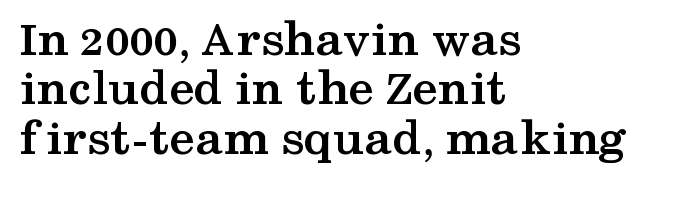
Q: Is the text bold? A: Yes.
Q: Is the text italic (slanted)? A: No, it is upright.
Q: Is the typeface a serif or a sans-serif typeface? A: Serif.
Q: Is the text underlined? A: No.
Q: How is the paragraph aligned? A: Left-aligned.
Q: Is the spacing between letters normal or unusually wide? A: Normal.
Q: Is the spacing between lines tight, normal or loose? A: Tight.
Q: Width (condensed, normal, or wide)? A: Wide.
Q: Stroke contrast? A: Medium.
Q: x-height? A: Medium.
Q: Monospaced? A: No.
